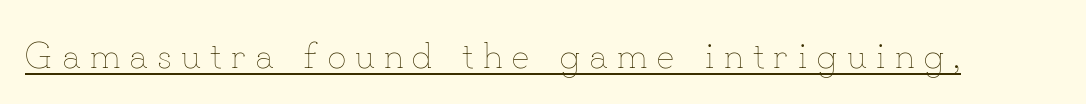
Q: Is the text bold? A: No.
Q: Is the text italic (slanted)? A: No, it is upright.
Q: Is the text underlined? A: Yes.
Q: Is the spacing between letters normal or unusually wide? A: Unusually wide.
Q: Width (condensed, normal, or wide)? A: Normal.
Q: Stroke contrast? A: Low.
Q: x-height? A: Small.
Q: Monospaced? A: No.
